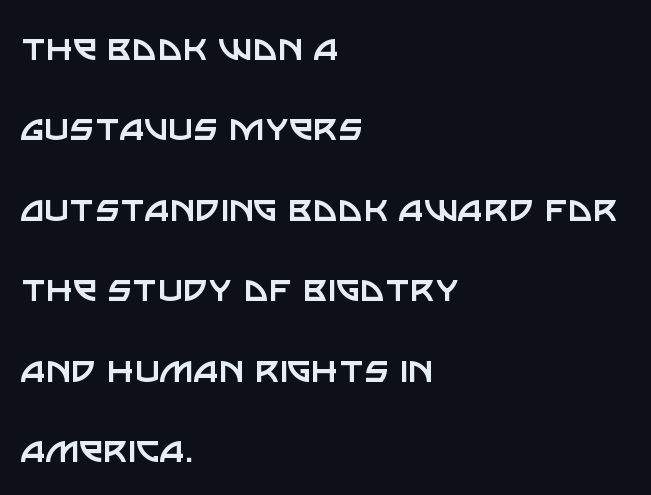
Spacing verdict: proportional, widths tailored to each character. Where is the straight margin? On the left. Tall strokes in this sample are plumb rather than angled. The baseline area is clear. Is the type heavy? It reads as light-to-regular instead.
